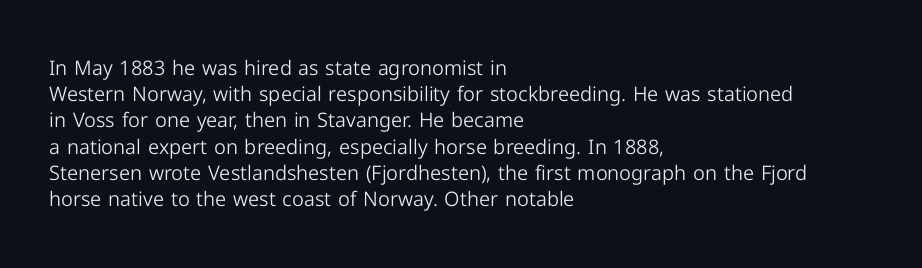
Q: Is the text bold? A: No.
Q: Is the text italic (slanted)? A: No, it is upright.
Q: Is the text underlined? A: No.
Q: How is the paragraph aligned? A: Left-aligned.
Q: Is the spacing between letters normal or unusually wide? A: Normal.
Q: Is the spacing between lines tight, normal or loose? A: Normal.
